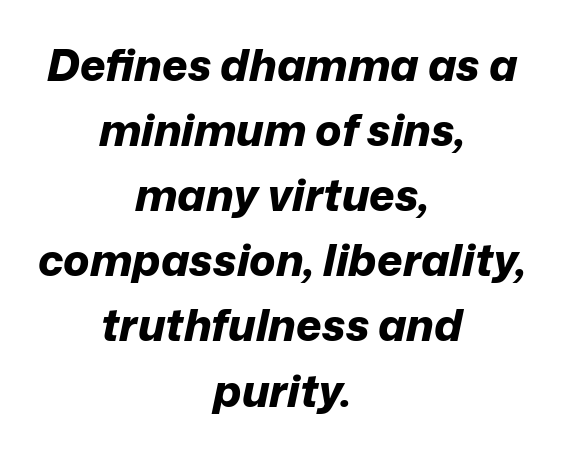
Q: Is the text bold? A: Yes.
Q: Is the text italic (slanted)? A: Yes, it leans right by about 12 degrees.
Q: Is the text underlined? A: No.
Q: How is the paragraph aligned? A: Centered.
Q: Is the spacing between letters normal or unusually wide? A: Normal.
Q: Is the spacing between lines tight, normal or loose? A: Normal.
Q: Width (condensed, normal, or wide)? A: Normal.
Q: Stroke contrast? A: Low.
Q: x-height? A: Medium.
Q: Monospaced? A: No.
